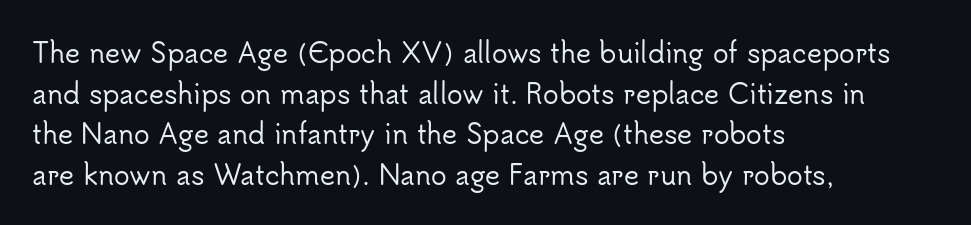
Q: Is the text italic (slanted)? A: No, it is upright.
Q: Is the text underlined? A: No.
Q: How is the paragraph aligned? A: Left-aligned.
Q: Is the spacing between letters normal or unusually wide? A: Normal.
Q: Is the spacing between lines tight, normal or loose? A: Normal.
